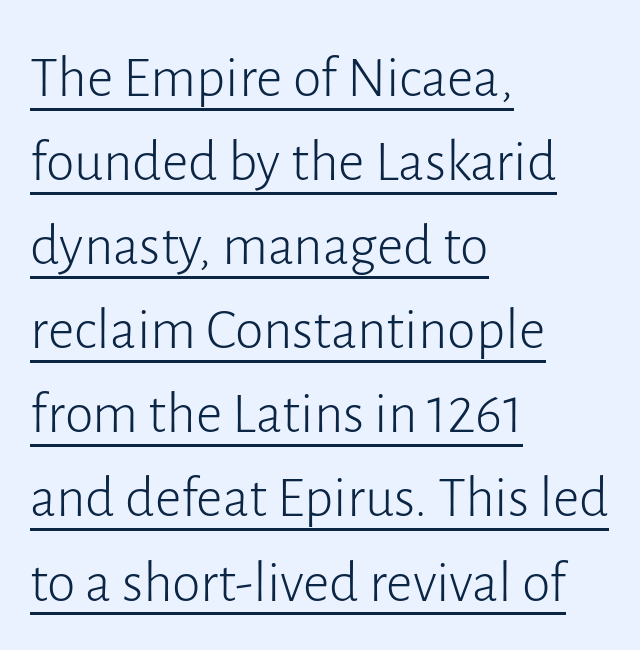
Does a line run under the words? Yes, clearly. The lettering stays uniformly vertical, giving the passage a roman look. Regarding serifs, this sample does without them. Heft: none added — not bold. The rows are spaced the way most documents space them.
